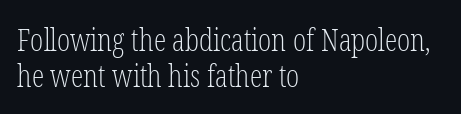
{"serif": "yes", "italic": "no", "bold": "no", "weight": "light", "width": "condensed", "stroke_contrast": "low", "x_height": "medium", "monospaced": "no", "underline": "no", "align": "left", "line_spacing": "tight", "line_spacing_ratio": 1.15, "letter_spacing": "normal", "letter_spacing_em": 0.0, "glyph_px": 31}
